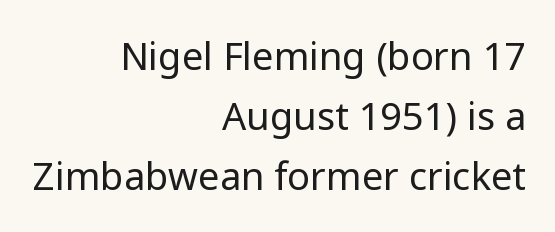
Q: Is the text bold? A: No.
Q: Is the text italic (slanted)? A: No, it is upright.
Q: Is the typeface a serif or a sans-serif typeface? A: Sans-serif.
Q: Is the text underlined? A: No.
Q: How is the paragraph aligned? A: Right-aligned.
Q: Is the spacing between letters normal or unusually wide? A: Normal.
Q: Is the spacing between lines tight, normal or loose? A: Normal.
Q: Width (condensed, normal, or wide)? A: Normal.
Q: Stroke contrast? A: Low.
Q: x-height? A: Medium.
Q: Monospaced? A: No.
